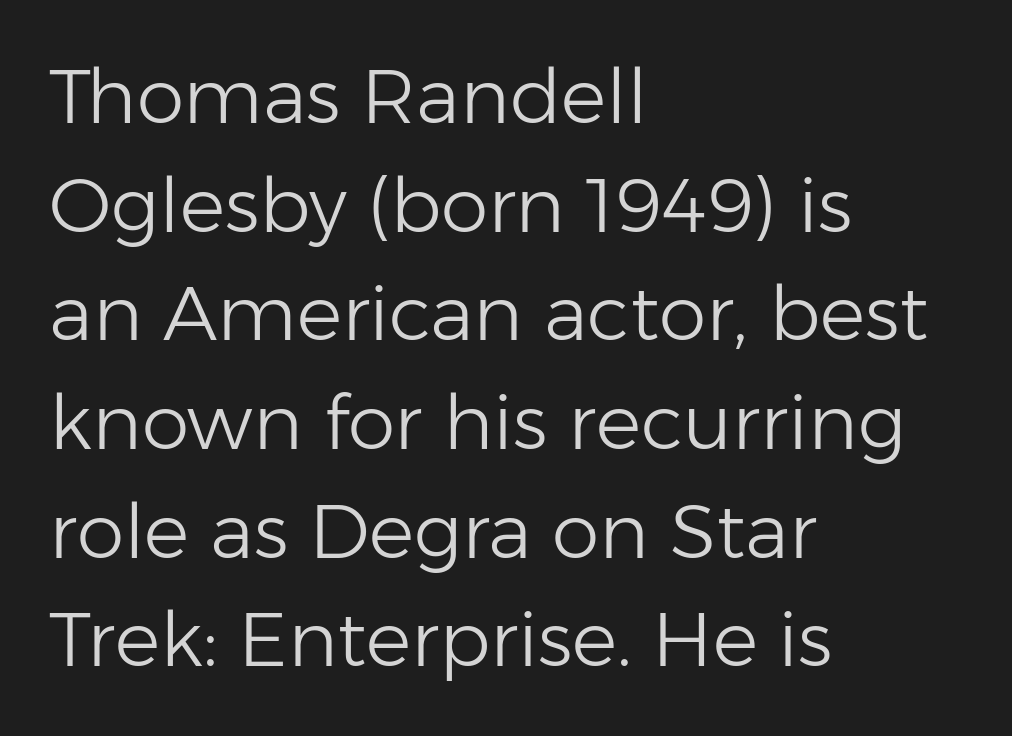
Q: Is the text bold? A: No.
Q: Is the text italic (slanted)? A: No, it is upright.
Q: Is the typeface a serif or a sans-serif typeface? A: Sans-serif.
Q: Is the text underlined? A: No.
Q: How is the paragraph aligned? A: Left-aligned.
Q: Is the spacing between letters normal or unusually wide? A: Normal.
Q: Is the spacing between lines tight, normal or loose? A: Normal.
Q: Width (condensed, normal, or wide)? A: Normal.
Q: Stroke contrast? A: Low.
Q: x-height? A: Medium.
Q: Monospaced? A: No.
